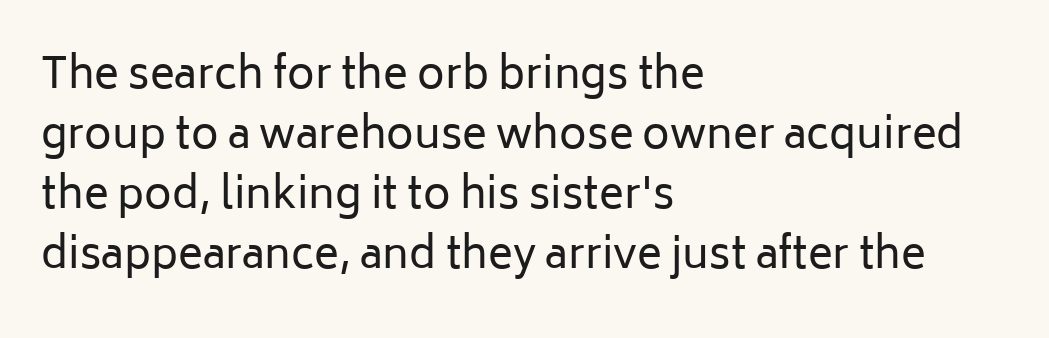
Think of a printed novel: that variable character pitch is what you see here. No word sits above an underline. A typesetter would label this face a sans. Nobody touched the tracking dial on this one.
